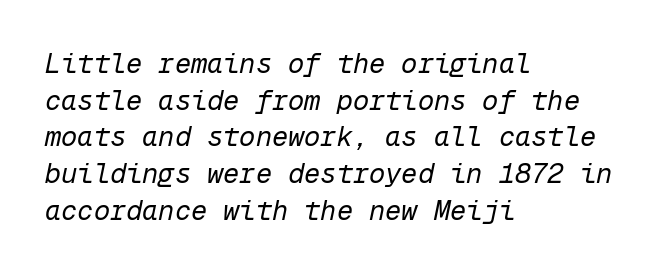
{"italic": "yes", "lean": "right", "slant_degrees": 12, "bold": "no", "underline": "no", "align": "left", "line_spacing": "normal", "line_spacing_ratio": 1.36, "letter_spacing": "normal", "letter_spacing_em": 0.0, "glyph_px": 27}
